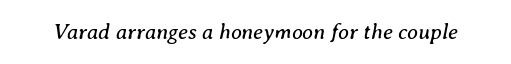
The image shows 22 px text type, italic (leaning right); set normal letter spacing, not underlined.
